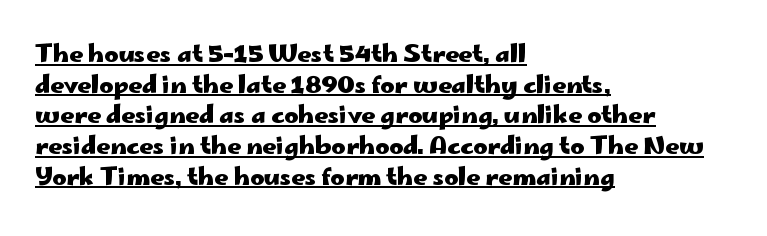
The image shows 24 px bold type, upright; set left-aligned, normal line spacing (1.28x), normal letter spacing, underlined.
